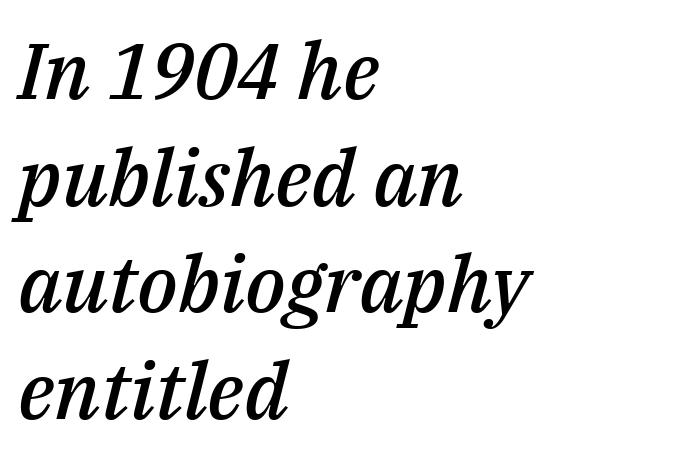
This sample has the flowing, uneven cadence of proportional lettering. Leading matches the norm, producing a regular column. Is the type slanted? Yes — the strokes lean at a clear angle. Spacing between characters is what you'd get straight out of the box. Descender tails drop into unmarked territory. The paragraph has a hard left edge and a soft right edge.
